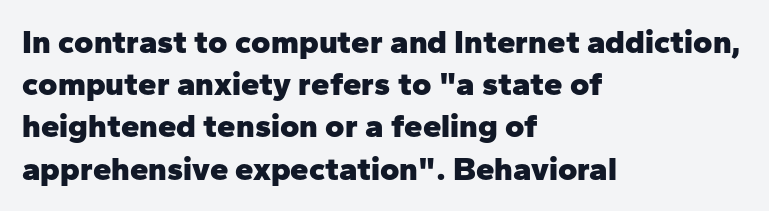
Q: Is the text bold? A: Yes.
Q: Is the text italic (slanted)? A: No, it is upright.
Q: Is the typeface a serif or a sans-serif typeface? A: Sans-serif.
Q: Is the text underlined? A: No.
Q: How is the paragraph aligned? A: Left-aligned.
Q: Is the spacing between letters normal or unusually wide? A: Normal.
Q: Is the spacing between lines tight, normal or loose? A: Normal.
Q: Width (condensed, normal, or wide)? A: Normal.
Q: Stroke contrast? A: Low.
Q: x-height? A: Medium.
Q: Monospaced? A: No.
